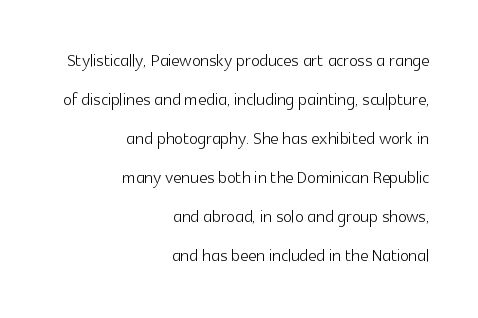
The image shows 23 px text type, upright; set right-aligned, normal line spacing (1.7x), normal letter spacing, not underlined.
